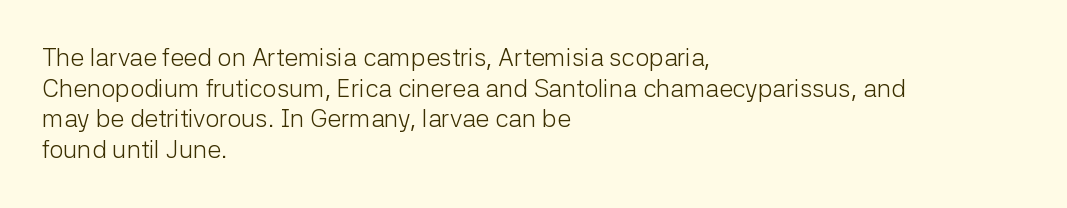
Q: Is the text bold? A: No.
Q: Is the text italic (slanted)? A: No, it is upright.
Q: Is the text underlined? A: No.
Q: How is the paragraph aligned? A: Left-aligned.
Q: Is the spacing between letters normal or unusually wide? A: Normal.
